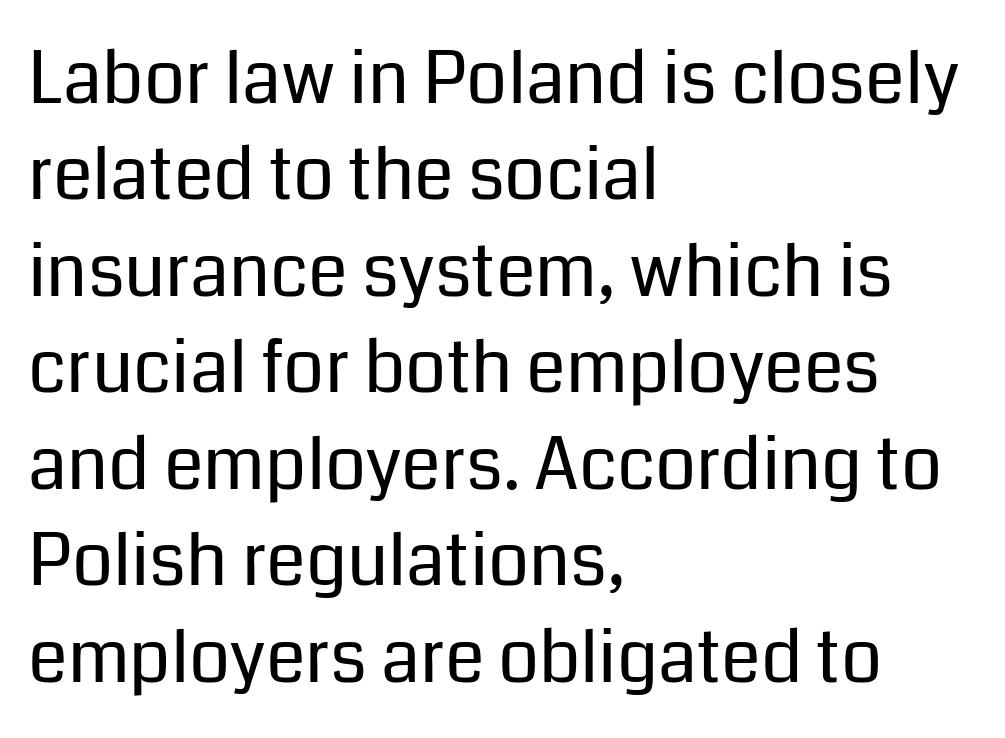
Q: Is the text bold? A: No.
Q: Is the text italic (slanted)? A: No, it is upright.
Q: Is the typeface a serif or a sans-serif typeface? A: Sans-serif.
Q: Is the text underlined? A: No.
Q: How is the paragraph aligned? A: Left-aligned.
Q: Is the spacing between letters normal or unusually wide? A: Normal.
Q: Is the spacing between lines tight, normal or loose? A: Normal.
Q: Width (condensed, normal, or wide)? A: Normal.
Q: Stroke contrast? A: Low.
Q: x-height? A: Medium.
Q: Monospaced? A: No.
